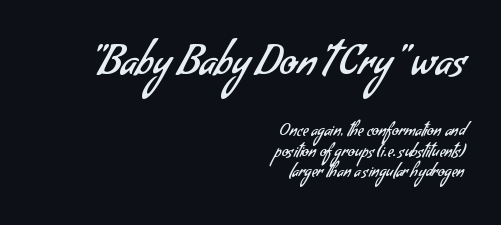
The image shows 40 px regular-weight sans-serif type; set right-aligned, normal line spacing (1.28x), normal letter spacing, not underlined; the first (top) block is 2.5x larger; low stroke contrast and a small x-height.
